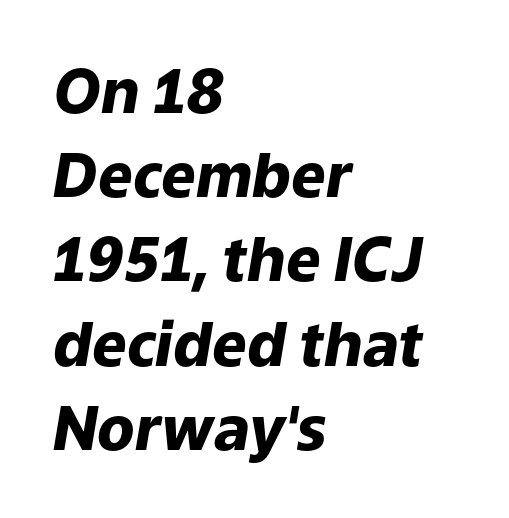
The image shows 61 px heavy type, italic (leaning right); set left-aligned, normal line spacing (1.38x), normal letter spacing, not underlined; low stroke contrast and a medium x-height.
